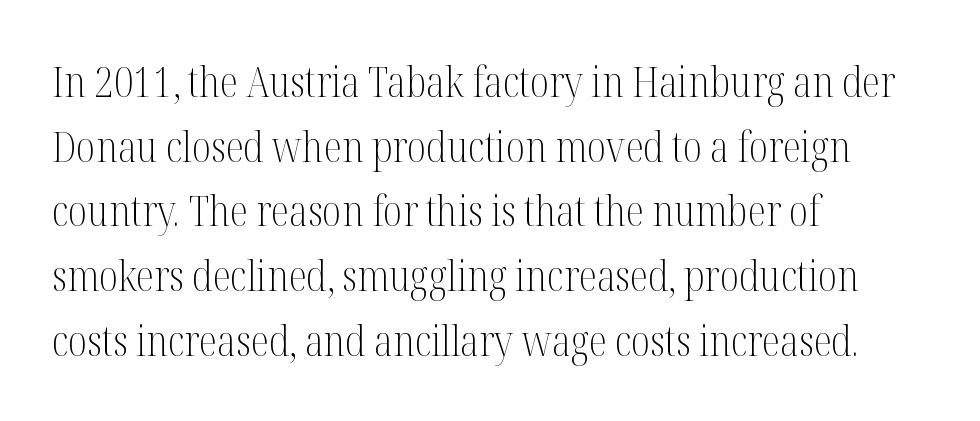
The passage shown is not underscored anywhere. Posture: straight, roman, zero tilt. Is the type heavy? It reads as light-to-regular instead. Left-aligned paragraph, ragged on the right. The block of text has a typical density, with ordinary space between rows.
